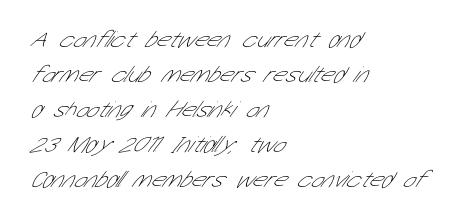
{"bold": "no", "underline": "no", "align": "left", "line_spacing": "normal", "line_spacing_ratio": 1.52, "letter_spacing": "normal", "letter_spacing_em": 0.0, "glyph_px": 23}
